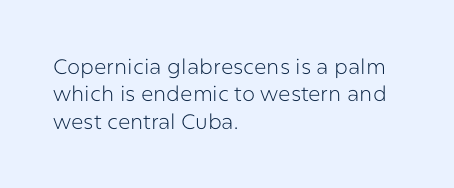
Reading down the block, your eye returns to a fixed left position each line. The weight tops out at a normal text grade. Interline gaps are of average width in this sample. The letters sit at their default tracking, neither squeezed nor spread.
